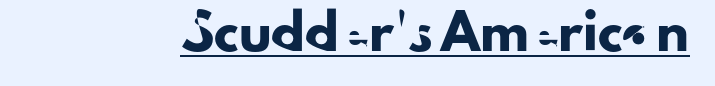
Q: Is the text italic (slanted)? A: No, it is upright.
Q: Is the typeface a serif or a sans-serif typeface? A: Sans-serif.
Q: Is the text underlined? A: Yes.
Q: Is the spacing between letters normal or unusually wide? A: Normal.
Q: Width (condensed, normal, or wide)? A: Normal.
Q: Stroke contrast? A: Low.
Q: x-height? A: Small.
Q: Monospaced? A: No.
